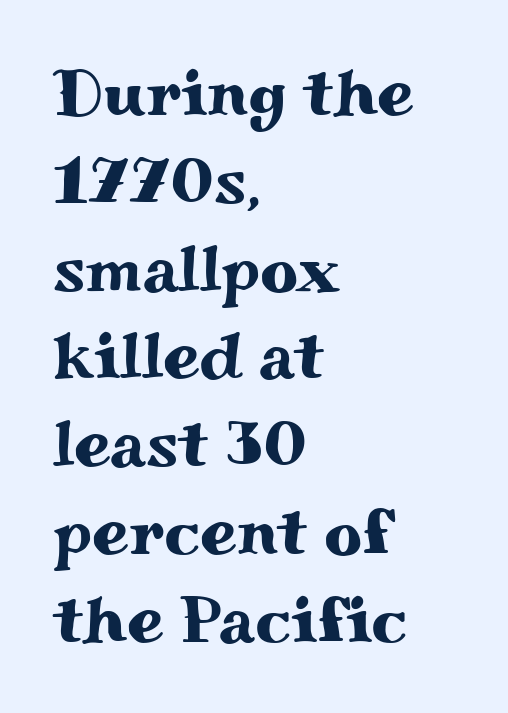
The image shows 66 px wide serif type, upright; set left-aligned, normal line spacing (1.33x), normal letter spacing, not underlined; medium stroke contrast and a small x-height.
